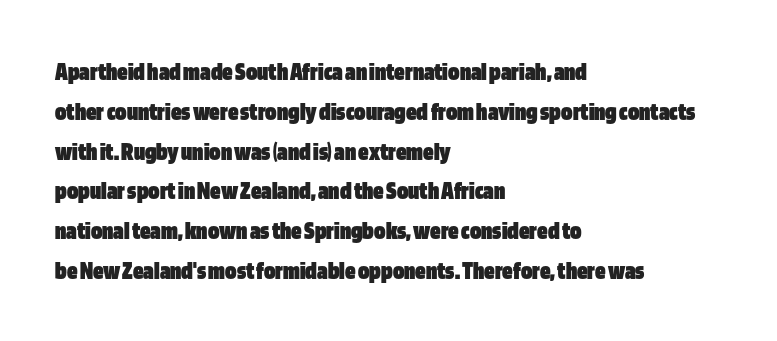
Plenty of ink on the page — the face is bold. Vertical spacing — default. Descenders hang freely into open space. All the whitespace from short lines collects on the right. This rendering leaves character spacing at its baseline value. Do the letters lean? They stand straight.
